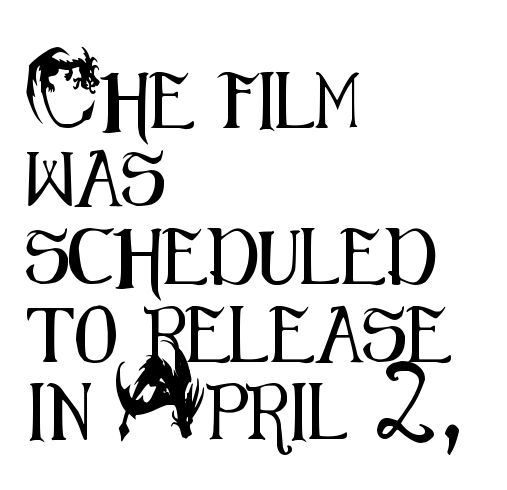
The image shows 56 px condensed sans-serif type, upright; set left-aligned, normal line spacing (1.39x), normal letter spacing, not underlined; medium stroke contrast and a small x-height.
